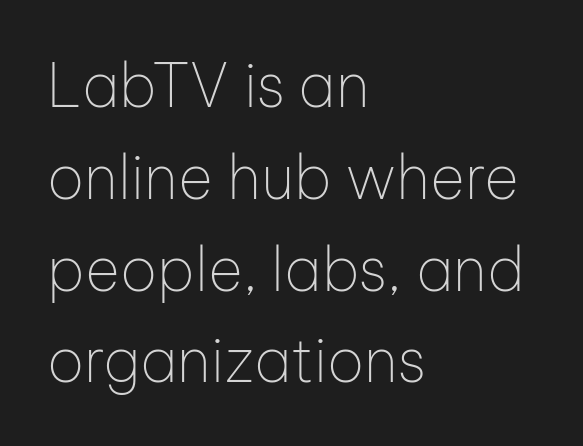
Q: Is the text bold? A: No.
Q: Is the text italic (slanted)? A: No, it is upright.
Q: Is the typeface a serif or a sans-serif typeface? A: Sans-serif.
Q: Is the text underlined? A: No.
Q: How is the paragraph aligned? A: Left-aligned.
Q: Is the spacing between letters normal or unusually wide? A: Normal.
Q: Is the spacing between lines tight, normal or loose? A: Normal.
Q: Width (condensed, normal, or wide)? A: Normal.
Q: Stroke contrast? A: Low.
Q: x-height? A: Medium.
Q: Monospaced? A: No.
